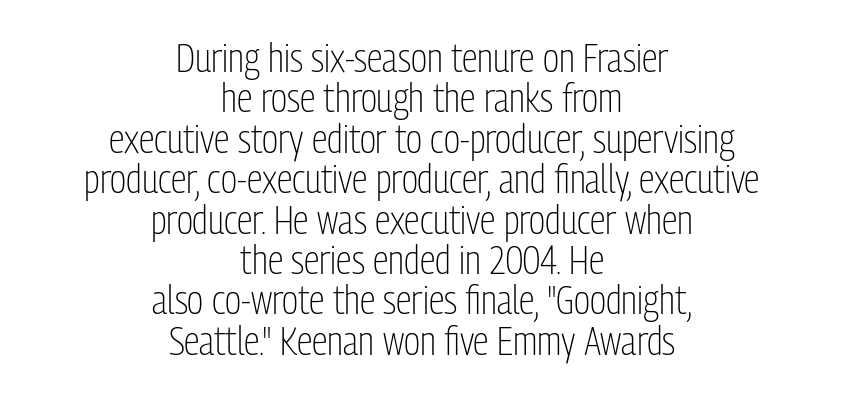
{"serif": "no", "italic": "no", "bold": "no", "weight": "light", "width": "condensed", "stroke_contrast": "low", "x_height": "medium", "monospaced": "no", "underline": "no", "align": "center", "line_spacing": "tight", "line_spacing_ratio": 1.01, "letter_spacing": "normal", "letter_spacing_em": 0.0, "glyph_px": 40}
